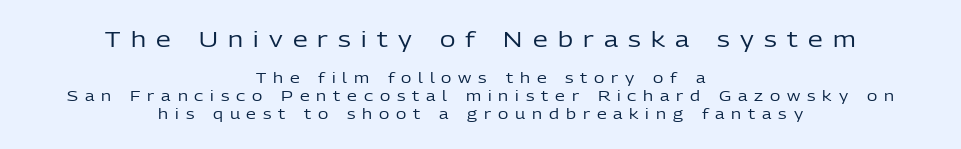
Scale decreases going downward across the two blocks. The letterforms stand isolated, each surrounded by extra space. The strip under each line holds only bare page. Regular leading. The font's upright variant was chosen for this text.
